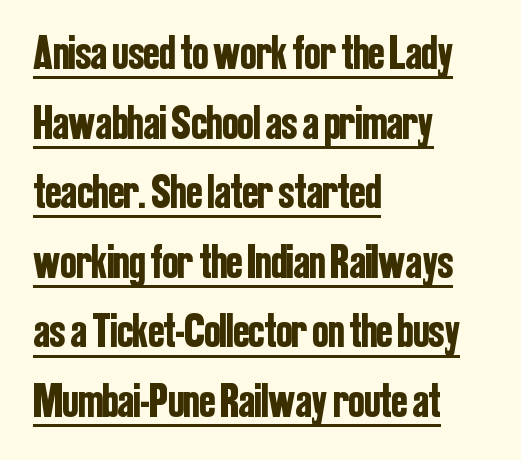
{"serif": "no", "italic": "no", "width": "condensed", "stroke_contrast": "low", "x_height": "medium", "monospaced": "no", "underline": "yes", "align": "left", "line_spacing": "normal", "line_spacing_ratio": 1.48, "letter_spacing": "normal", "letter_spacing_em": 0.0, "glyph_px": 47}
